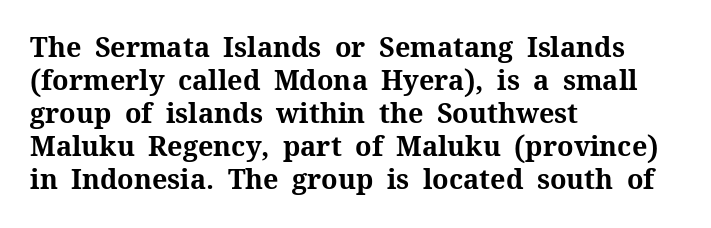
{"italic": "no", "bold": "yes", "underline": "no", "align": "left", "line_spacing_ratio": 1.22, "letter_spacing": "normal", "letter_spacing_em": 0.0, "glyph_px": 27}
